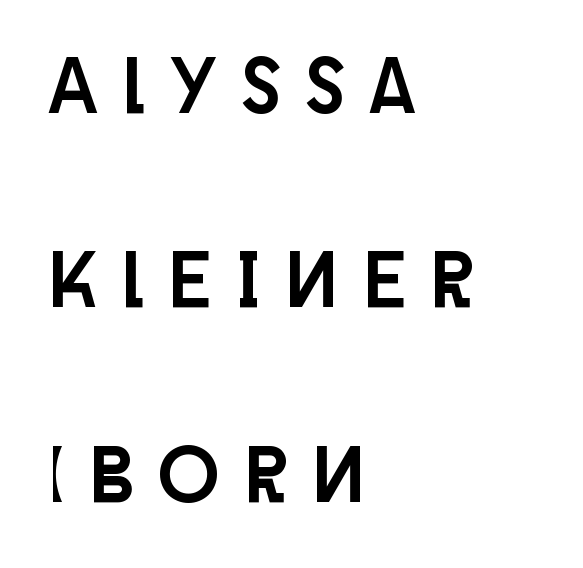
Q: Is the text italic (slanted)? A: No, it is upright.
Q: Is the typeface a serif or a sans-serif typeface? A: Sans-serif.
Q: Is the text underlined? A: No.
Q: How is the paragraph aligned? A: Left-aligned.
Q: Is the spacing between letters normal or unusually wide? A: Unusually wide.
Q: Is the spacing between lines tight, normal or loose? A: Loose.
Q: Width (condensed, normal, or wide)? A: Condensed.
Q: Stroke contrast? A: Low.
Q: x-height? A: Large.
Q: Monospaced? A: No.
